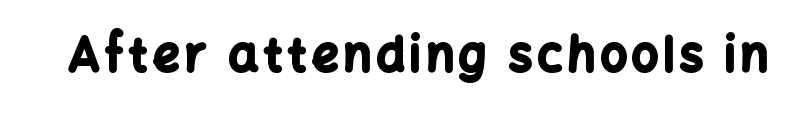
This is heavy type, rendered in bold. Varying glyph widths throughout — classic text-font behaviour. These lines were composed using upright roman letters. Serifs: no, the terminals of the letterforms are clean. A bare baseline throughout the passage.
